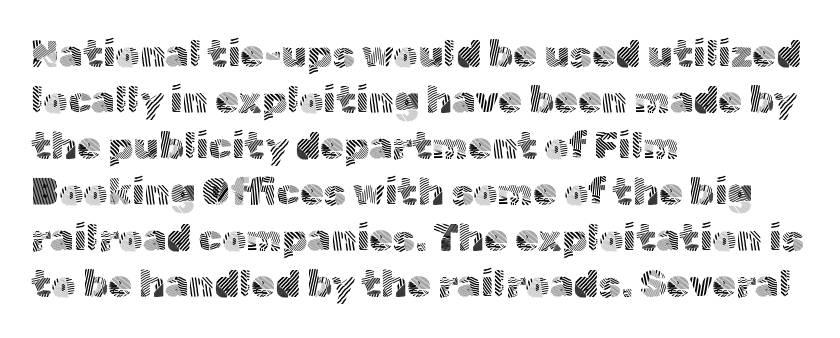
Q: Is the text bold? A: No.
Q: Is the text italic (slanted)? A: No, it is upright.
Q: Is the typeface a serif or a sans-serif typeface? A: Sans-serif.
Q: Is the text underlined? A: No.
Q: How is the paragraph aligned? A: Left-aligned.
Q: Is the spacing between letters normal or unusually wide? A: Normal.
Q: Width (condensed, normal, or wide)? A: Normal.
Q: x-height? A: Medium.
Q: Monospaced? A: No.
